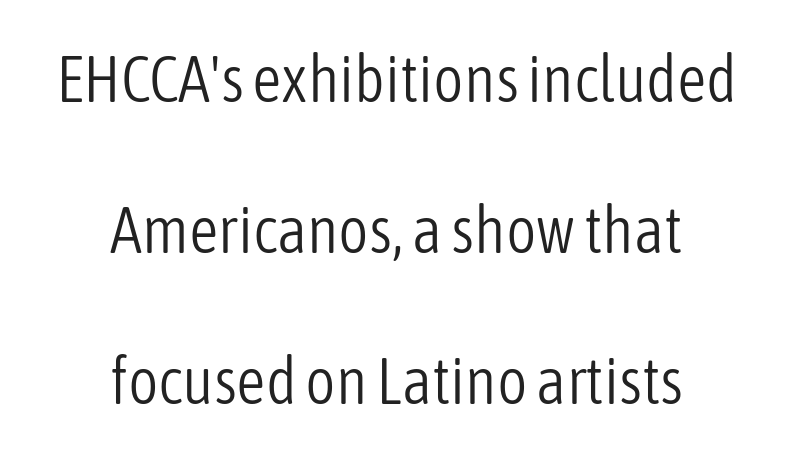
Q: Is the text bold? A: No.
Q: Is the text italic (slanted)? A: No, it is upright.
Q: Is the typeface a serif or a sans-serif typeface? A: Sans-serif.
Q: Is the text underlined? A: No.
Q: How is the paragraph aligned? A: Centered.
Q: Is the spacing between letters normal or unusually wide? A: Normal.
Q: Is the spacing between lines tight, normal or loose? A: Loose.
Q: Width (condensed, normal, or wide)? A: Condensed.
Q: Stroke contrast? A: Low.
Q: x-height? A: Medium.
Q: Monospaced? A: No.
